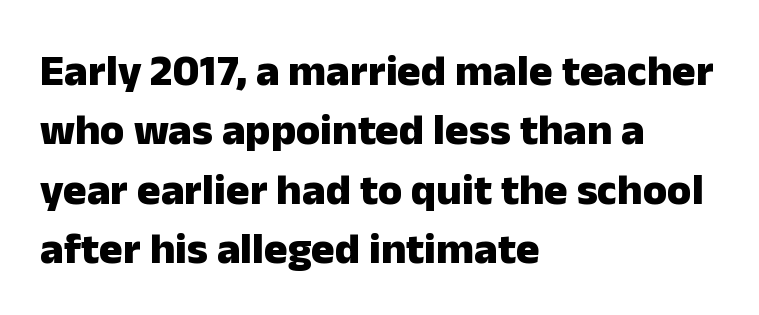
Bare-footed words on every line. The rendering keeps characters at their native spacing. A student would call this left alignment; a typographer would say flush left, rag right. Type style note: lacks serifs.
